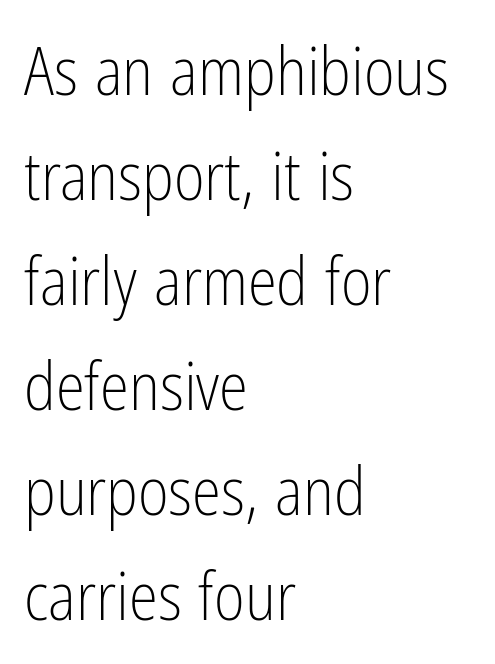
Q: Is the text bold? A: No.
Q: Is the text italic (slanted)? A: No, it is upright.
Q: Is the typeface a serif or a sans-serif typeface? A: Sans-serif.
Q: Is the text underlined? A: No.
Q: How is the paragraph aligned? A: Left-aligned.
Q: Is the spacing between letters normal or unusually wide? A: Normal.
Q: Is the spacing between lines tight, normal or loose? A: Normal.
Q: Width (condensed, normal, or wide)? A: Condensed.
Q: Stroke contrast? A: Low.
Q: x-height? A: Medium.
Q: Monospaced? A: No.
